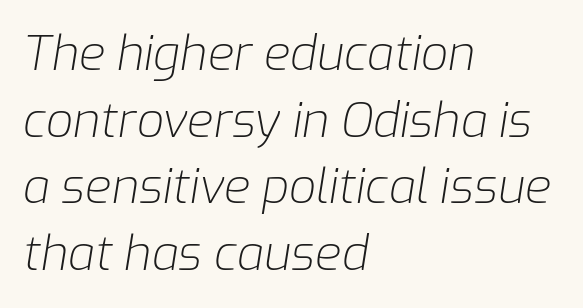
{"italic": "yes", "lean": "right", "slant_degrees": 9, "bold": "no", "weight": "light", "width": "normal", "stroke_contrast": "low", "x_height": "medium", "monospaced": "no", "underline": "no", "align": "left", "line_spacing": "normal", "line_spacing_ratio": 1.39, "letter_spacing": "normal", "letter_spacing_em": 0.0, "glyph_px": 48}
